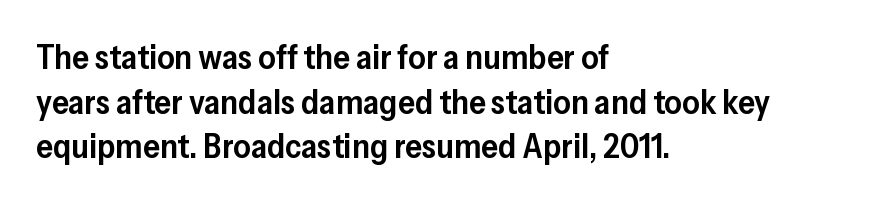
The image shows 34 px semibold sans-serif type, upright; set left-aligned, normal line spacing (1.31x), normal letter spacing, not underlined; low stroke contrast and a medium x-height.
